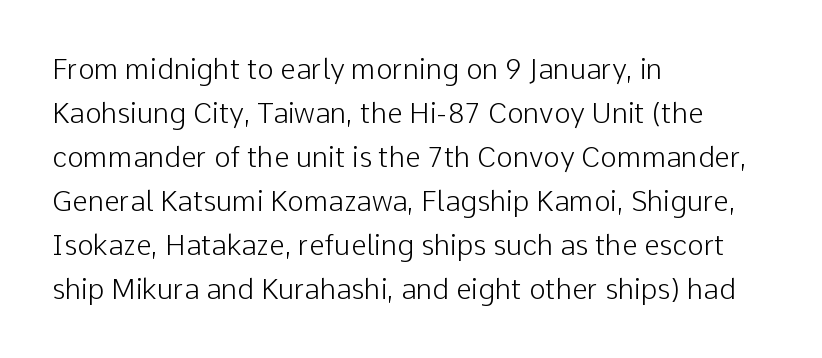
The weight tops out at a normal text grade. Unmarked baselines from the first word to the last. This sample uses an upright cut, with every glyph sitting square on the baseline. Notice how the passage keeps a crisp vertical edge on the left only. Horizontal bands of white between lines are of average thickness. Between one letter and the next there's only the usual sliver of space.
